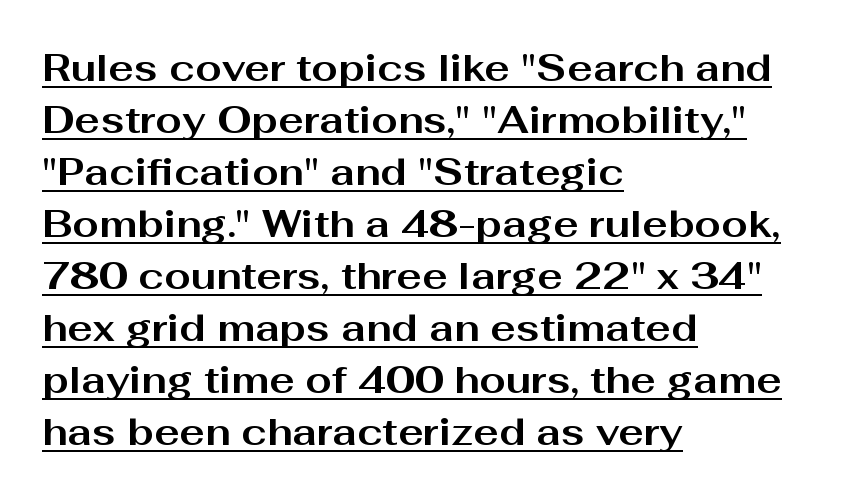
Between one letter and the next there's only the usual sliver of space. Is the block centered? No — it sits flush against the left margin. These lines are rendered in a variable-pitch font. The letters stand straight up with perfectly vertical stems. These lines carry a lot of weight — the face is fully bold.
